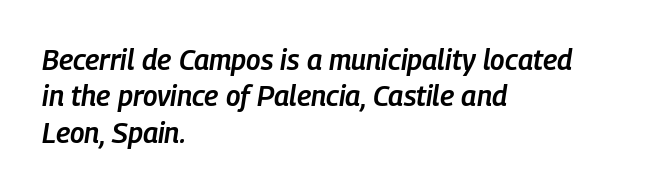
The paragraph shown leans on its left margin. Is the type slanted? Yes — the strokes lean at a clear angle. One glance says typical: line gaps are just what's usual. Nobody drew a line under any word here. On the weight axis this lands at semibold, roughly 600. This sample has the flowing, uneven cadence of proportional lettering.
